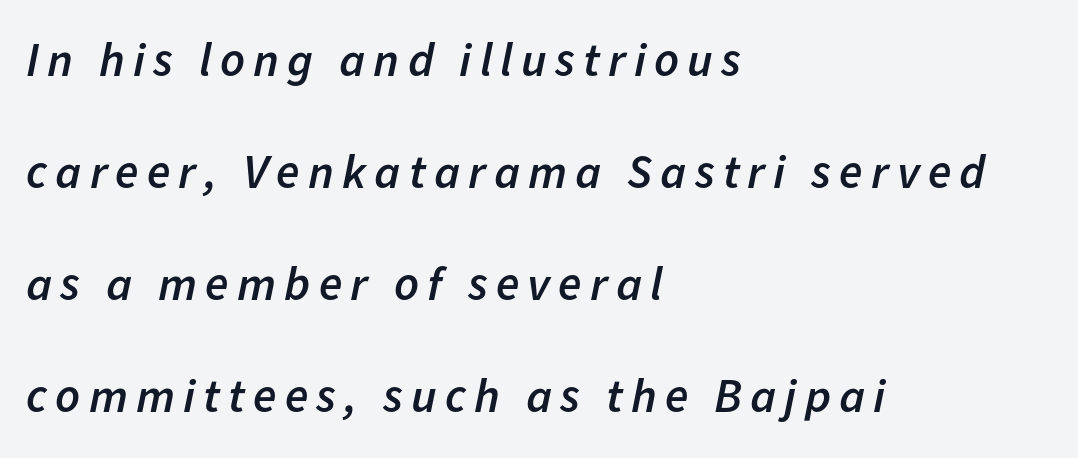
The face used here is proportionally spaced, like ordinary book or web type. Quick note: underline off. The passage is arranged the way most books set body copy — flush left. These lines stand farther apart than default settings would place them. You can tell it's italic because the verticals aren't actually vertical. The typesetting leans somewhat heavy: a semibold.
